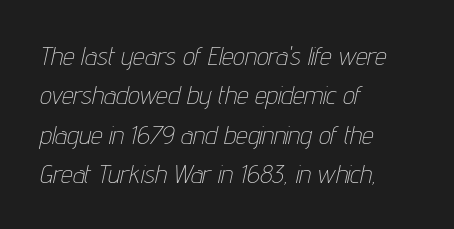
The image shows 26 px text type, italic (leaning right); set left-aligned, normal line spacing (1.51x), normal letter spacing, not underlined.
